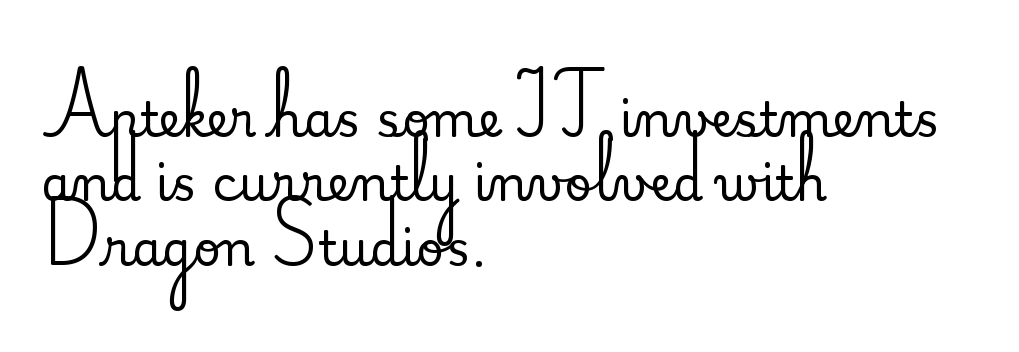
{"serif": "yes", "italic": "no", "width": "normal", "stroke_contrast": "medium", "x_height": "small", "monospaced": "no", "underline": "no", "align": "left", "line_spacing": "normal", "line_spacing_ratio": 1.34, "letter_spacing": "normal", "letter_spacing_em": 0.0, "glyph_px": 48}
